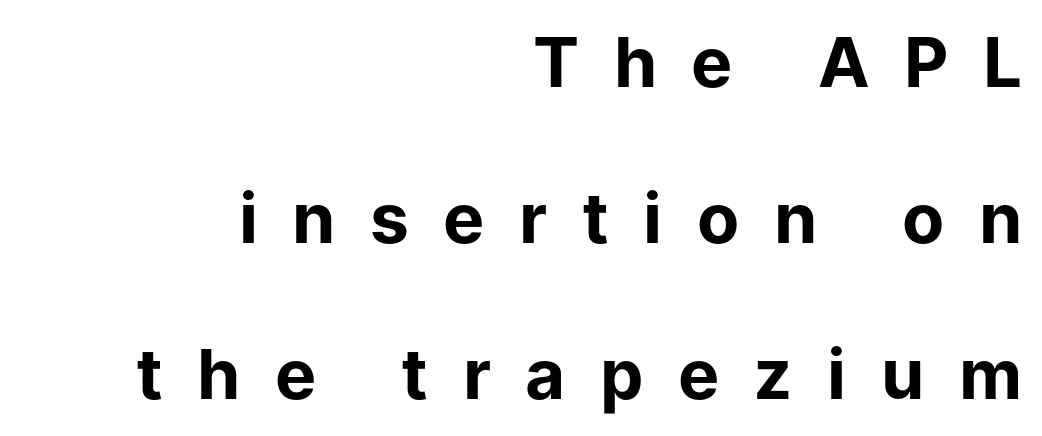
Successive baselines arrive slowly, with a big drop between each. The strokes are fattened all the way to bold. Casual observation: everything's shoved over to the right. These lines are rendered in a variable-pitch font.
